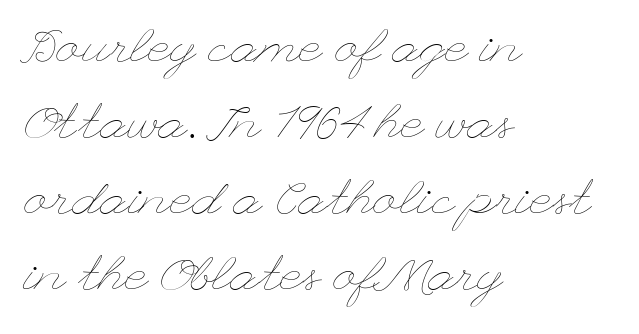
{"bold": "no", "weight": "thin", "width": "wide", "stroke_contrast": "low", "x_height": "small", "underline": "no", "align": "left", "line_spacing": "normal", "line_spacing_ratio": 1.55, "letter_spacing": "normal", "letter_spacing_em": 0.0, "glyph_px": 49}
